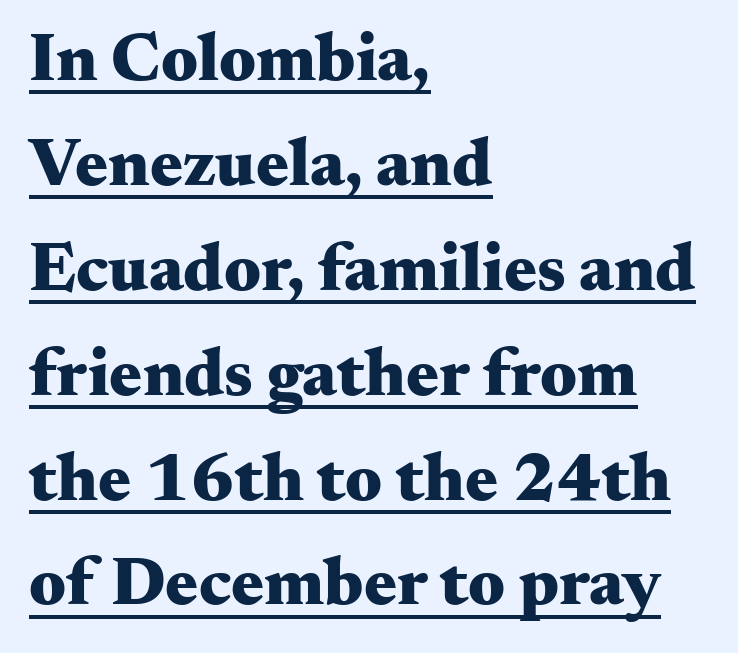
Q: Is the text bold? A: Yes.
Q: Is the text italic (slanted)? A: No, it is upright.
Q: Is the typeface a serif or a sans-serif typeface? A: Serif.
Q: Is the text underlined? A: Yes.
Q: How is the paragraph aligned? A: Left-aligned.
Q: Is the spacing between letters normal or unusually wide? A: Normal.
Q: Is the spacing between lines tight, normal or loose? A: Normal.
Q: Width (condensed, normal, or wide)? A: Wide.
Q: Stroke contrast? A: Medium.
Q: x-height? A: Small.
Q: Monospaced? A: No.
